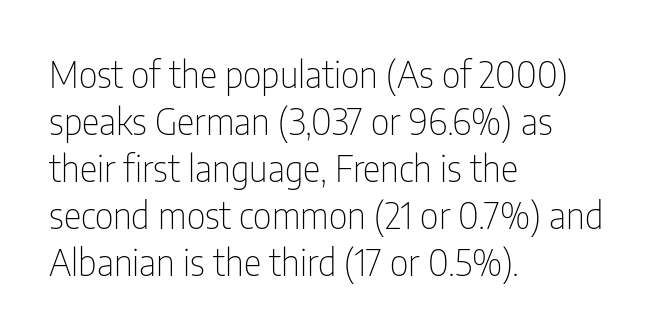
{"serif": "no", "italic": "no", "bold": "no", "weight": "thin", "width": "condensed", "stroke_contrast": "low", "x_height": "medium", "monospaced": "no", "underline": "no", "align": "left", "line_spacing": "normal", "line_spacing_ratio": 1.27, "letter_spacing": "normal", "letter_spacing_em": 0.0, "glyph_px": 37}
